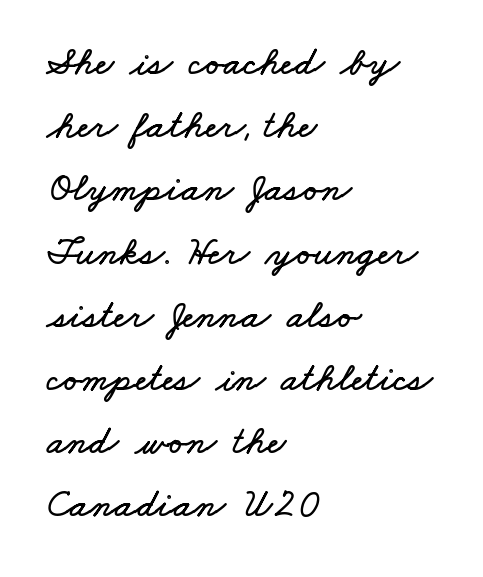
The image shows 40 px wide type; set left-aligned, normal line spacing (1.58x), normal letter spacing, not underlined; low stroke contrast and a small x-height.
